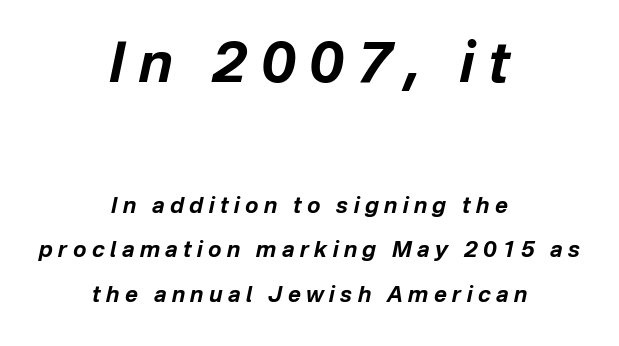
The rendering uses natural spacing where letterforms have individual widths. One-word summary of the alignment: center. Does the bottom block carry the larger type? No, the top block does. Chunky letters — that's bold for sure. The type is letterspaced generously, with wide tracking.
